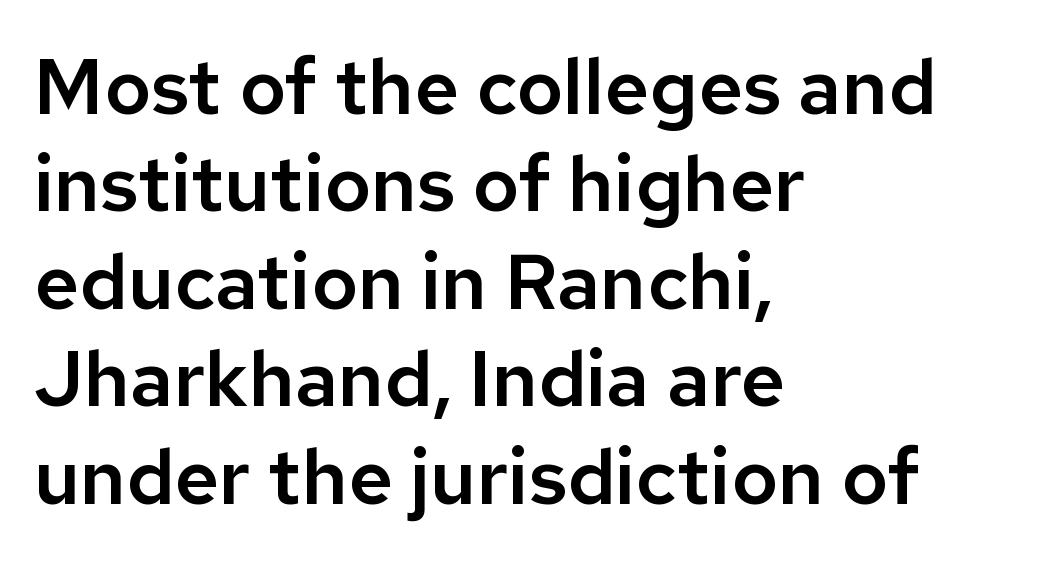
The image shows 78 px sans-serif type, upright; set left-aligned, normal line spacing (1.25x), normal letter spacing, not underlined; low stroke contrast and a medium x-height.
